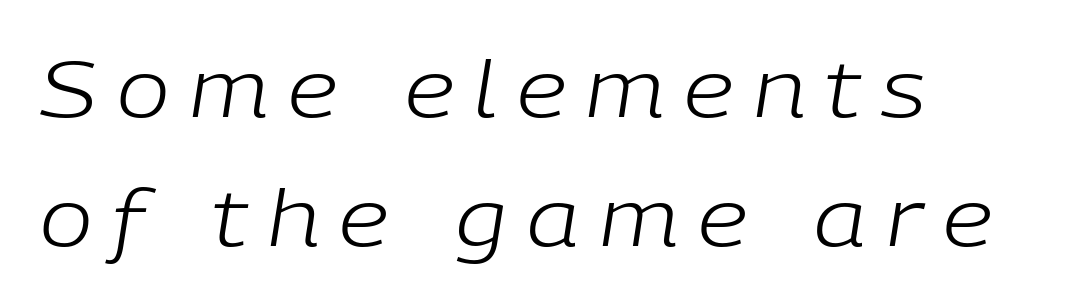
Q: Is the text bold? A: No.
Q: Is the text italic (slanted)? A: Yes, it leans right by about 9 degrees.
Q: Is the text underlined? A: No.
Q: How is the paragraph aligned? A: Left-aligned.
Q: Is the spacing between letters normal or unusually wide? A: Unusually wide.
Q: Is the spacing between lines tight, normal or loose? A: Normal.
Q: Width (condensed, normal, or wide)? A: Normal.
Q: Stroke contrast? A: Low.
Q: x-height? A: Medium.
Q: Monospaced? A: No.
